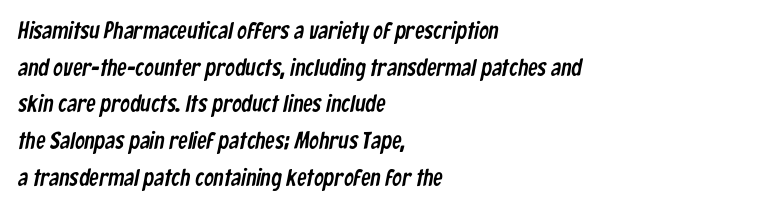
The image shows 24 px text type; set left-aligned, normal line spacing (1.53x), normal letter spacing, not underlined.
